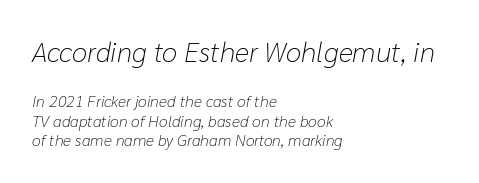
The image shows 28 px light type, italic (leaning right); set left-aligned, line spacing 1.23x, normal letter spacing, not underlined; the first (top) block is 1.75x larger; low stroke contrast and a medium x-height.
